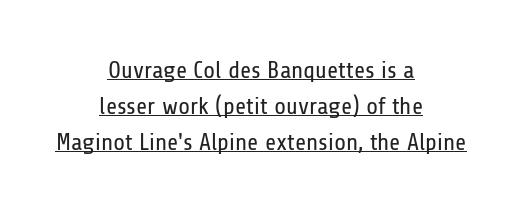
Q: Is the text bold? A: No.
Q: Is the text italic (slanted)? A: No, it is upright.
Q: Is the text underlined? A: Yes.
Q: How is the paragraph aligned? A: Centered.
Q: Is the spacing between letters normal or unusually wide? A: Normal.
Q: Is the spacing between lines tight, normal or loose? A: Normal.
